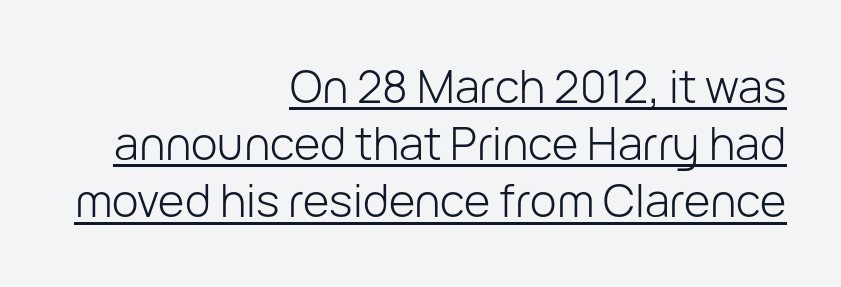
{"serif": "no", "italic": "no", "bold": "no", "weight": "light", "width": "normal", "stroke_contrast": "low", "x_height": "medium", "monospaced": "no", "underline": "yes", "align": "right", "line_spacing": "normal", "line_spacing_ratio": 1.27, "letter_spacing": "normal", "letter_spacing_em": 0.0, "glyph_px": 45}
